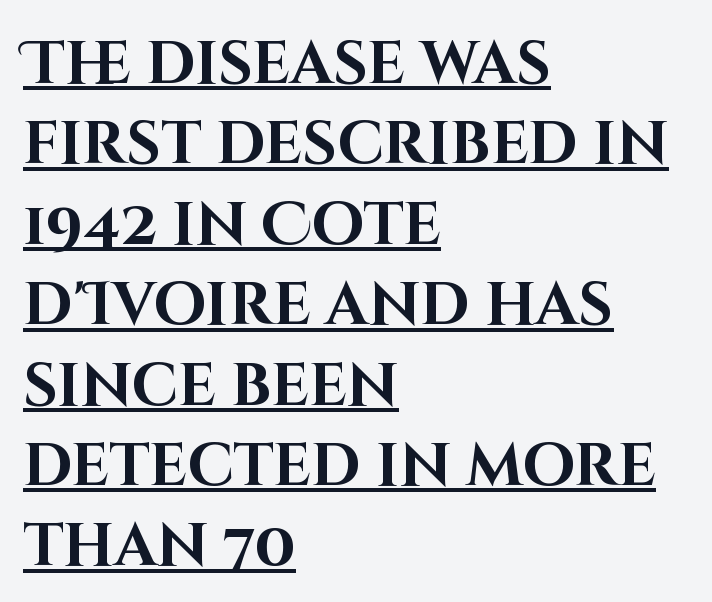
The image shows 60 px bold sans-serif type, upright; set left-aligned, normal line spacing (1.34x), normal letter spacing, underlined; high stroke contrast and a large x-height.
